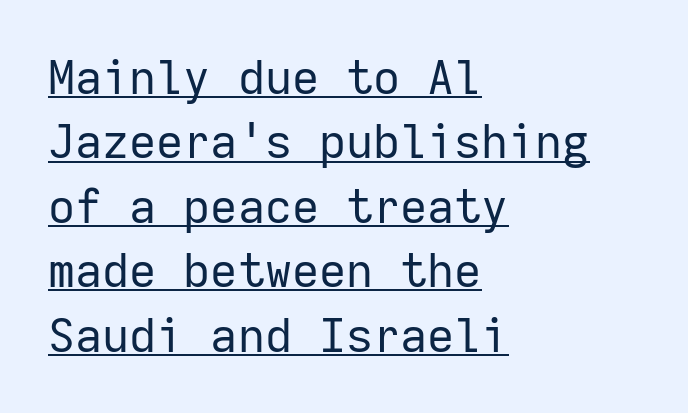
Horizontal bands of white between lines are of average thickness. Unbolded letterforms with no extra heft. Short and long lines alike share a common starting point at left. You could call the tracking neutral — neither tight nor loose. To sum up the face: it is a sans, with no serifs. In terms of posture, this sample is upright.
